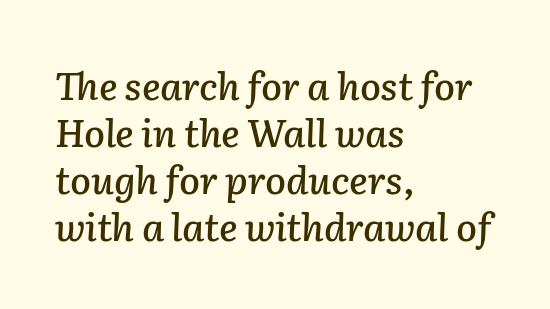
Each letter keeps its own natural width here, so spacing adapts to shape. Compared with typical body copy, the letter spacing here is the same. The lettering tilts uniformly, giving the passage an italic look. Anything drawn beneath the words? Only blank space. The rag falls on the right side of this text block.
